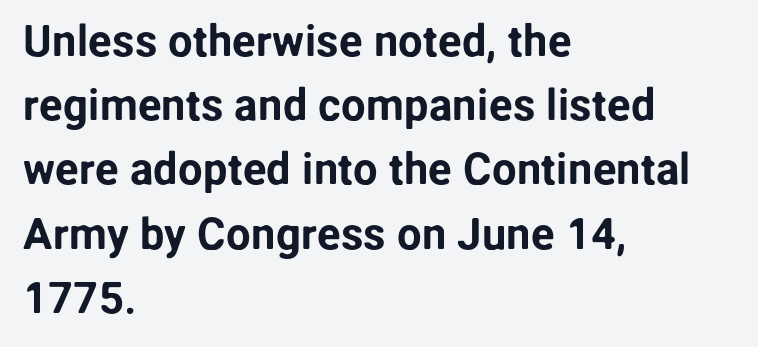
Honestly, there is no underline to notice here at all. Here the designer chose a conventional face with non-uniform glyph widths. One glance says typical: line gaps are just what's usual. What kind of face is this? One without serifs — a sans. The font's upright variant was chosen for this text. The paragraph shown leans on its left margin.
